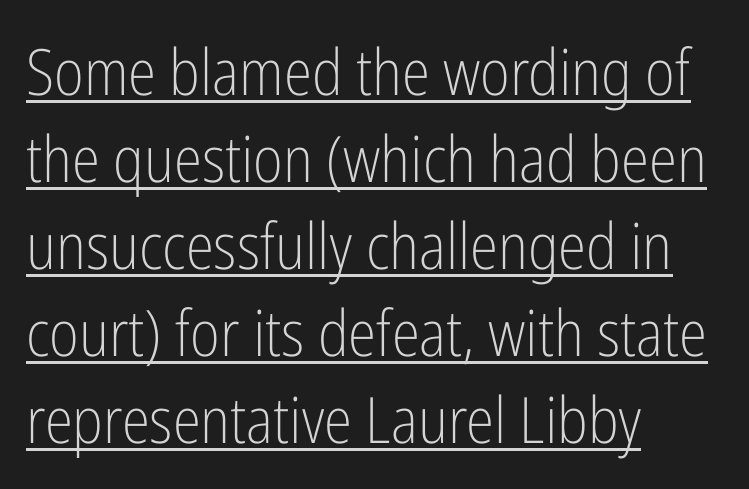
Q: Is the text bold? A: No.
Q: Is the text italic (slanted)? A: No, it is upright.
Q: Is the typeface a serif or a sans-serif typeface? A: Sans-serif.
Q: Is the text underlined? A: Yes.
Q: How is the paragraph aligned? A: Left-aligned.
Q: Is the spacing between letters normal or unusually wide? A: Normal.
Q: Is the spacing between lines tight, normal or loose? A: Normal.
Q: Width (condensed, normal, or wide)? A: Condensed.
Q: Stroke contrast? A: Low.
Q: x-height? A: Medium.
Q: Monospaced? A: No.
